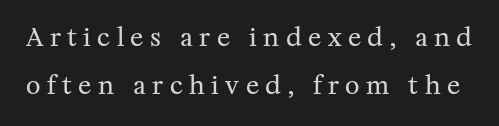
Descenders hang freely into open space. Does extra space separate the letters? Yes, quite a lot of it. Notice how the stems are strictly vertical — no italics here. Heft: none added — not bold.
